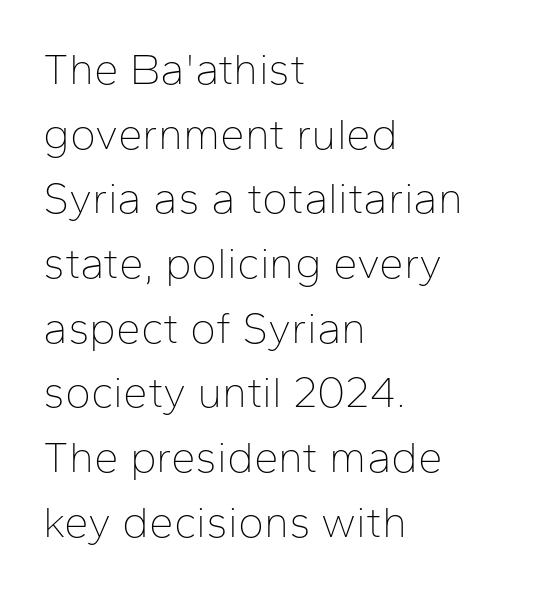
{"serif": "no", "italic": "no", "bold": "no", "weight": "thin", "width": "normal", "stroke_contrast": "low", "x_height": "medium", "monospaced": "no", "underline": "no", "align": "left", "line_spacing": "normal", "line_spacing_ratio": 1.47, "letter_spacing": "normal", "letter_spacing_em": 0.0, "glyph_px": 44}
